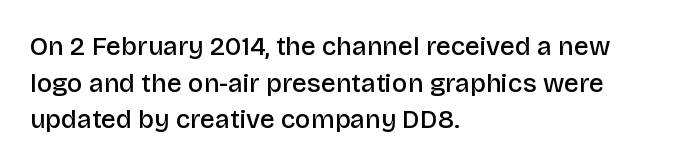
Q: Is the text bold? A: Semi-bold.
Q: Is the text italic (slanted)? A: No, it is upright.
Q: Is the text underlined? A: No.
Q: How is the paragraph aligned? A: Left-aligned.
Q: Is the spacing between letters normal or unusually wide? A: Normal.
Q: Is the spacing between lines tight, normal or loose? A: Normal.
